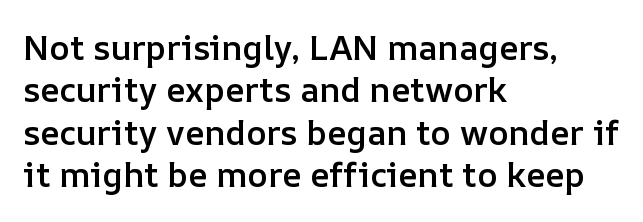
{"italic": "no", "bold": "semi", "weight": "semibold", "width": "normal", "stroke_contrast": "low", "x_height": "medium", "monospaced": "no", "underline": "no", "align": "left", "line_spacing": "normal", "line_spacing_ratio": 1.25, "letter_spacing": "normal", "letter_spacing_em": 0.0, "glyph_px": 34}
